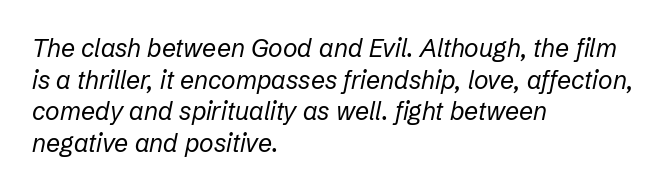
{"italic": "yes", "lean": "right", "slant_degrees": 12, "bold": "no", "underline": "no", "align": "left", "line_spacing": "normal", "line_spacing_ratio": 1.27, "letter_spacing": "normal", "letter_spacing_em": 0.0, "glyph_px": 25}
